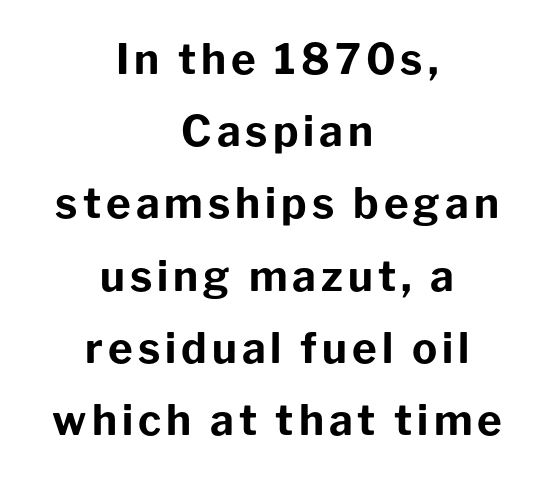
Q: Is the text bold? A: Yes.
Q: Is the text italic (slanted)? A: No, it is upright.
Q: Is the typeface a serif or a sans-serif typeface? A: Sans-serif.
Q: Is the text underlined? A: No.
Q: How is the paragraph aligned? A: Centered.
Q: Width (condensed, normal, or wide)? A: Normal.
Q: Stroke contrast? A: Low.
Q: x-height? A: Medium.
Q: Monospaced? A: No.
